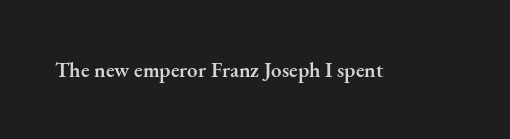
Typesetter's note: demi weight, one step under bold. The specimen omits any rule beneath the text block's lines. Is there any slant? The stems are plumb. Does extra space separate the letters? No, they use regular spacing.
